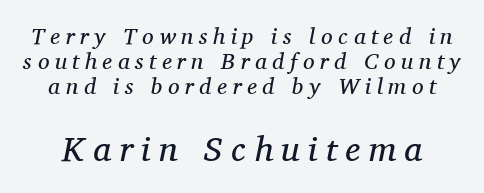
{"serif": "yes", "italic": "yes", "lean": "right", "slant_degrees": 11, "bold": "no", "weight": "regular", "width": "normal", "stroke_contrast": "medium", "x_height": "medium", "monospaced": "no", "underline": "no", "line_spacing": "tight", "line_spacing_ratio": 1.08, "letter_spacing": "wide", "letter_spacing_em": 0.24, "larger_block": "second", "size_ratio": 1.52, "glyph_px": 35}
